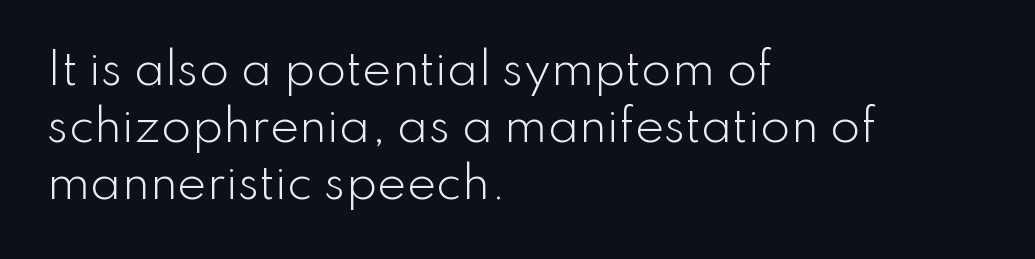
{"serif": "no", "italic": "no", "bold": "no", "weight": "light", "width": "normal", "stroke_contrast": "low", "x_height": "small", "monospaced": "no", "underline": "no", "align": "left", "line_spacing": "normal", "line_spacing_ratio": 1.3, "letter_spacing": "normal", "letter_spacing_em": 0.0, "glyph_px": 44}
